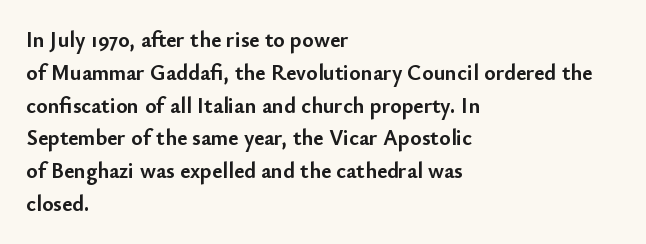
Q: Is the text bold? A: Yes.
Q: Is the text italic (slanted)? A: No, it is upright.
Q: Is the text underlined? A: No.
Q: How is the paragraph aligned? A: Left-aligned.
Q: Is the spacing between letters normal or unusually wide? A: Normal.
Q: Is the spacing between lines tight, normal or loose? A: Normal.
